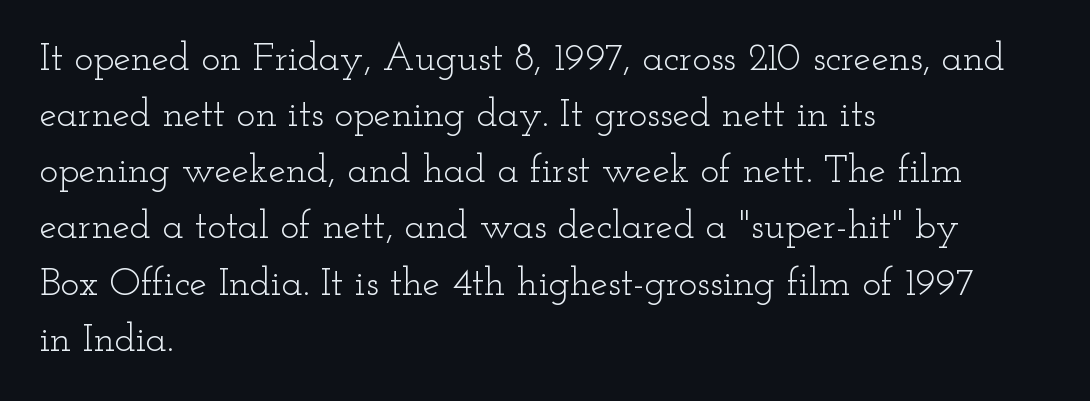
The image shows 39 px light, wide serif type, upright; set left-aligned, normal line spacing (1.44x), normal letter spacing, not underlined; low stroke contrast and a small x-height.
